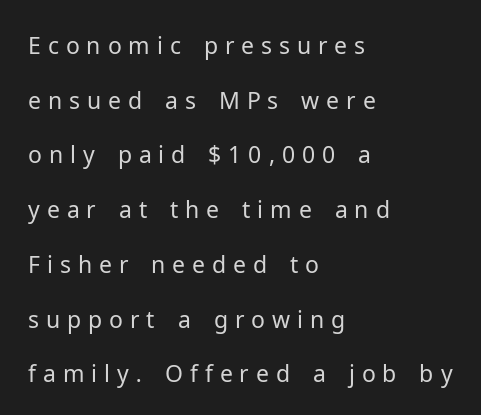
Q: Is the text bold? A: No.
Q: Is the text italic (slanted)? A: No, it is upright.
Q: Is the text underlined? A: No.
Q: How is the paragraph aligned? A: Left-aligned.
Q: Is the spacing between letters normal or unusually wide? A: Unusually wide.
Q: Is the spacing between lines tight, normal or loose? A: Loose.
